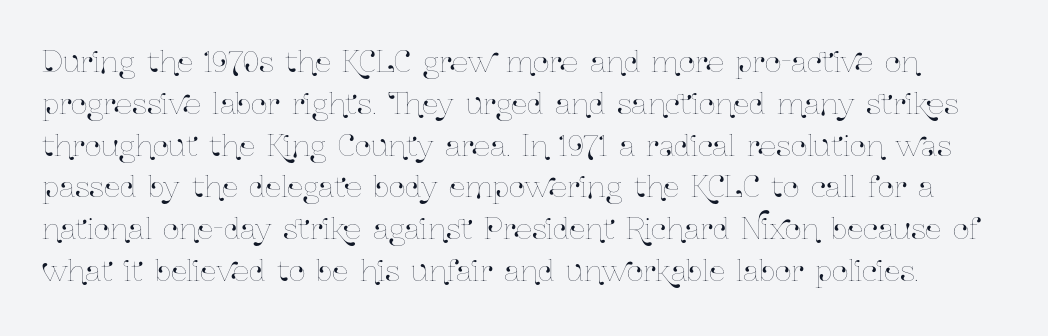
The lettering holds an erect, upright posture throughout. The area under the type is left untouched. The passage shown has conventional tracking throughout. What's the leading like? Ordinary, nothing unusual.
